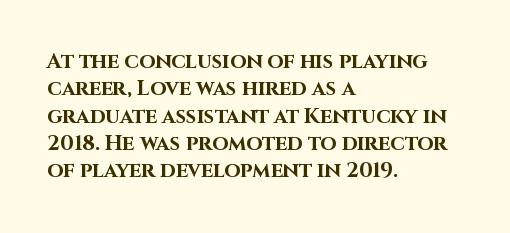
{"italic": "no", "bold": "yes", "underline": "no", "align": "left", "line_spacing": "normal", "line_spacing_ratio": 1.3, "letter_spacing": "normal", "letter_spacing_em": 0.0, "glyph_px": 21}
